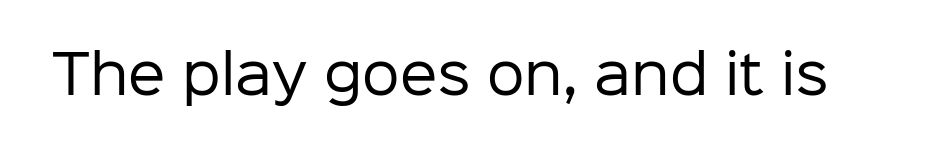
Q: Is the text bold? A: No.
Q: Is the text italic (slanted)? A: No, it is upright.
Q: Is the typeface a serif or a sans-serif typeface? A: Sans-serif.
Q: Is the text underlined? A: No.
Q: Is the spacing between letters normal or unusually wide? A: Normal.
Q: Width (condensed, normal, or wide)? A: Normal.
Q: Stroke contrast? A: Low.
Q: x-height? A: Medium.
Q: Monospaced? A: No.
